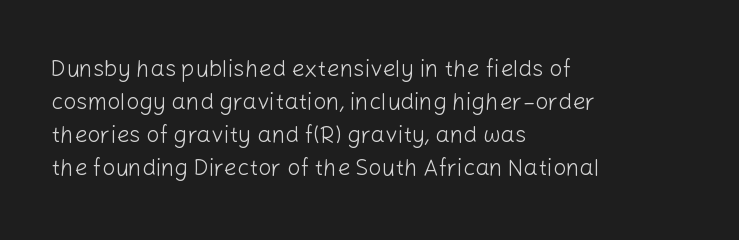
{"italic": "no", "bold": "no", "underline": "no", "align": "left", "line_spacing": "normal", "line_spacing_ratio": 1.43, "letter_spacing": "normal", "letter_spacing_em": 0.0, "glyph_px": 23}
